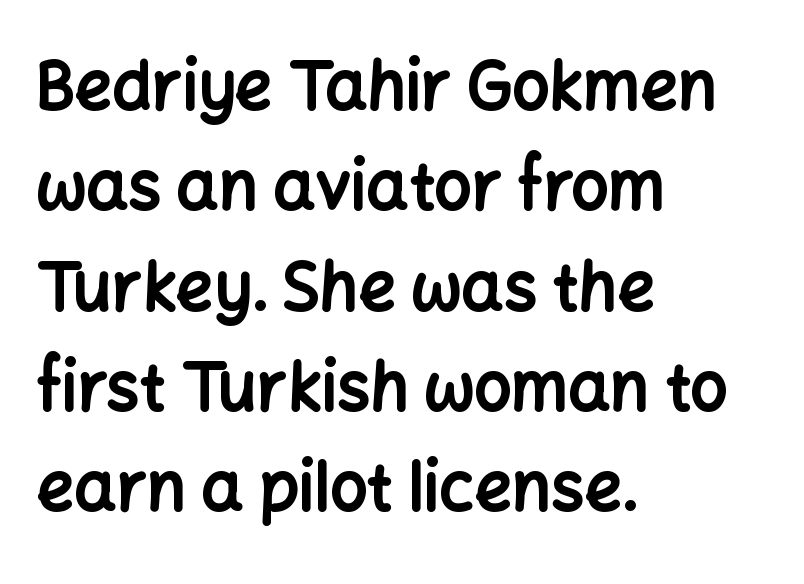
The image shows 66 px bold sans-serif type, upright; set left-aligned, normal line spacing (1.52x), normal letter spacing, not underlined; low stroke contrast and a medium x-height.
